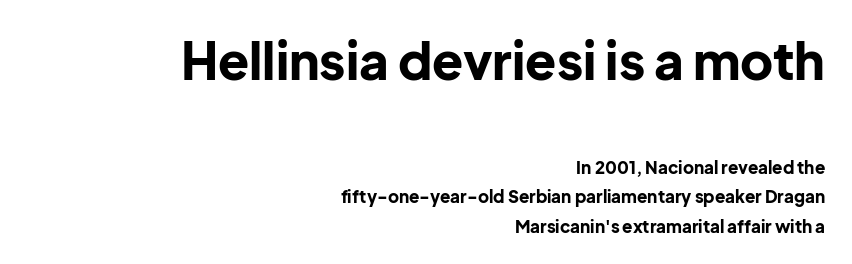
The image shows 51 px bold sans-serif type, upright; set right-aligned, line spacing 1.73x, normal letter spacing, not underlined; the first (top) block is 3.0x larger; low stroke contrast and a medium x-height.
